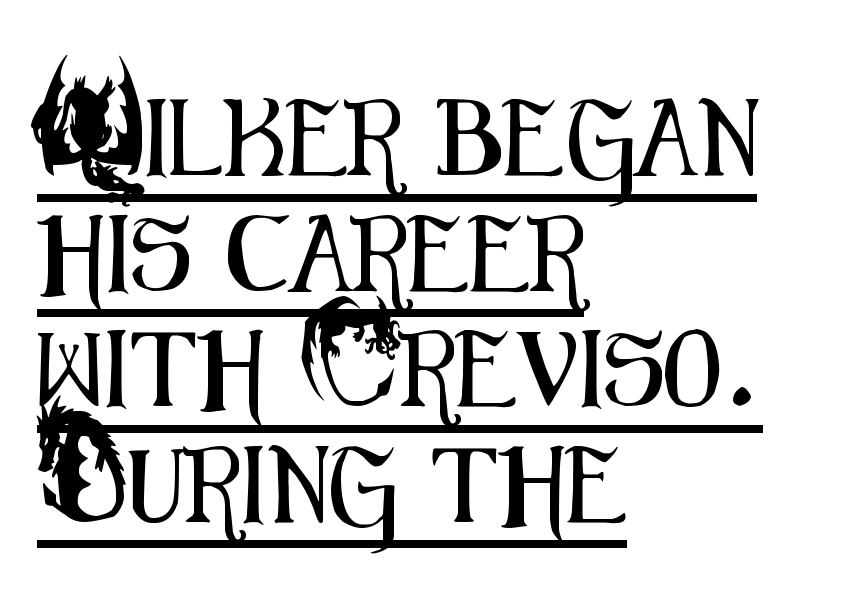
Q: Is the text italic (slanted)? A: No, it is upright.
Q: Is the typeface a serif or a sans-serif typeface? A: Sans-serif.
Q: Is the text underlined? A: Yes.
Q: How is the paragraph aligned? A: Left-aligned.
Q: Is the spacing between letters normal or unusually wide? A: Normal.
Q: Is the spacing between lines tight, normal or loose? A: Normal.
Q: Width (condensed, normal, or wide)? A: Condensed.
Q: Stroke contrast? A: Medium.
Q: x-height? A: Small.
Q: Monospaced? A: No.
